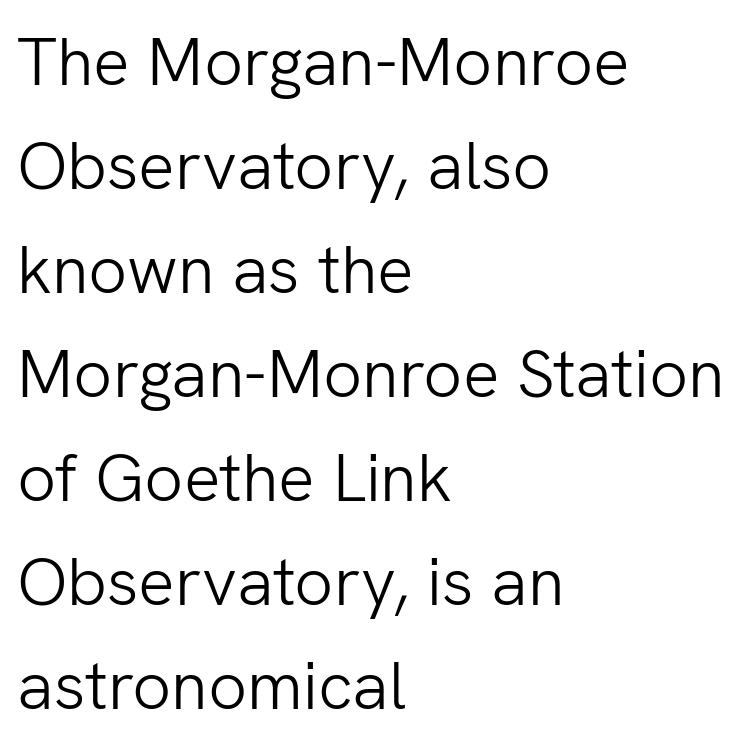
The letters sit at their default tracking, neither squeezed nor spread. A sans-serif font was chosen for this passage. Caption: face not bold, strokes unweighted. The face used here is proportionally spaced, like ordinary book or web type.
